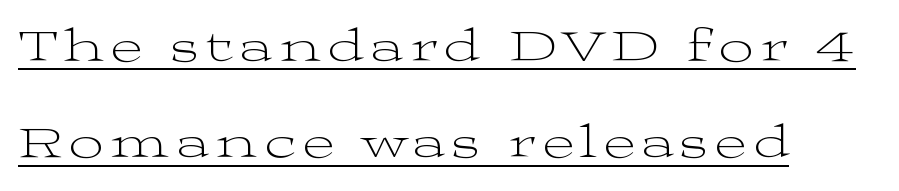
Q: Is the text bold? A: No.
Q: Is the text italic (slanted)? A: No, it is upright.
Q: Is the typeface a serif or a sans-serif typeface? A: Serif.
Q: Is the text underlined? A: Yes.
Q: How is the paragraph aligned? A: Left-aligned.
Q: Is the spacing between lines tight, normal or loose? A: Loose.
Q: Width (condensed, normal, or wide)? A: Wide.
Q: Stroke contrast? A: Medium.
Q: x-height? A: Medium.
Q: Monospaced? A: No.
